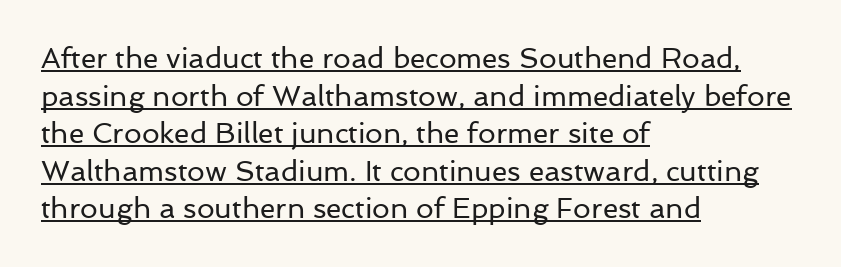
Q: Is the text bold? A: No.
Q: Is the text italic (slanted)? A: No, it is upright.
Q: Is the typeface a serif or a sans-serif typeface? A: Sans-serif.
Q: Is the text underlined? A: Yes.
Q: How is the paragraph aligned? A: Left-aligned.
Q: Is the spacing between letters normal or unusually wide? A: Normal.
Q: Is the spacing between lines tight, normal or loose? A: Normal.
Q: Width (condensed, normal, or wide)? A: Normal.
Q: Stroke contrast? A: Low.
Q: x-height? A: Medium.
Q: Monospaced? A: No.
